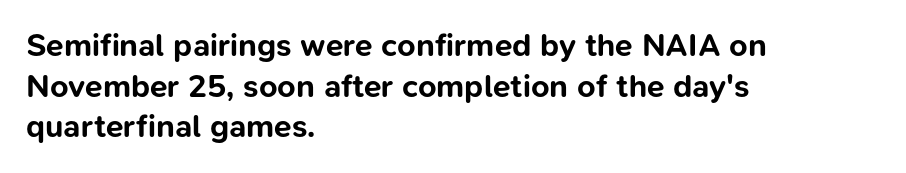
Q: Is the text bold? A: Yes.
Q: Is the text italic (slanted)? A: No, it is upright.
Q: Is the typeface a serif or a sans-serif typeface? A: Sans-serif.
Q: Is the text underlined? A: No.
Q: How is the paragraph aligned? A: Left-aligned.
Q: Is the spacing between letters normal or unusually wide? A: Normal.
Q: Is the spacing between lines tight, normal or loose? A: Normal.
Q: Width (condensed, normal, or wide)? A: Normal.
Q: Stroke contrast? A: Low.
Q: x-height? A: Medium.
Q: Monospaced? A: No.
